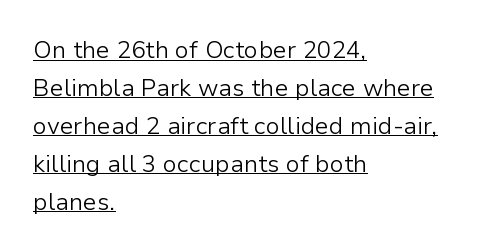
{"italic": "no", "bold": "no", "underline": "yes", "align": "left", "line_spacing": "normal", "line_spacing_ratio": 1.58, "letter_spacing": "normal", "letter_spacing_em": 0.0, "glyph_px": 24}
